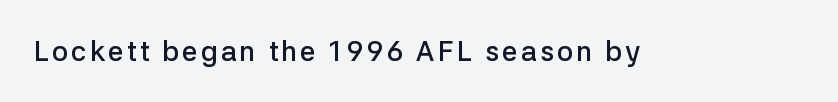
{"serif": "no", "italic": "no", "bold": "semi", "weight": "semibold", "width": "normal", "stroke_contrast": "low", "x_height": "medium", "monospaced": "no", "underline": "no", "glyph_px": 28}
